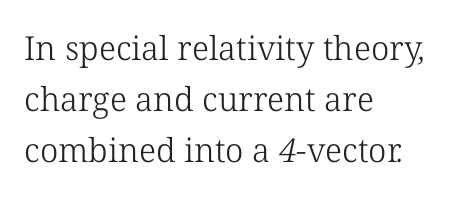
The image shows 33 px light serif type; set left-aligned, normal line spacing (1.55x), normal letter spacing, not underlined; low stroke contrast and a medium x-height.
